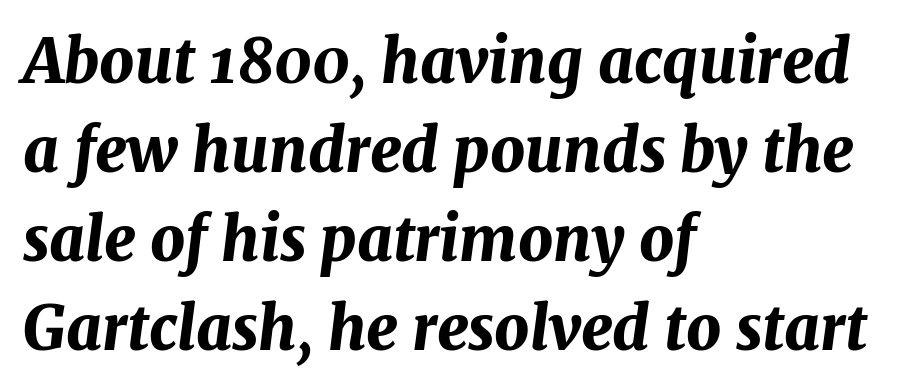
{"italic": "yes", "lean": "right", "slant_degrees": 7, "bold": "yes", "weight": "bold", "width": "normal", "stroke_contrast": "medium", "x_height": "medium", "monospaced": "no", "underline": "no", "align": "left", "line_spacing": "normal", "line_spacing_ratio": 1.46, "letter_spacing": "normal", "letter_spacing_em": 0.0, "glyph_px": 61}
